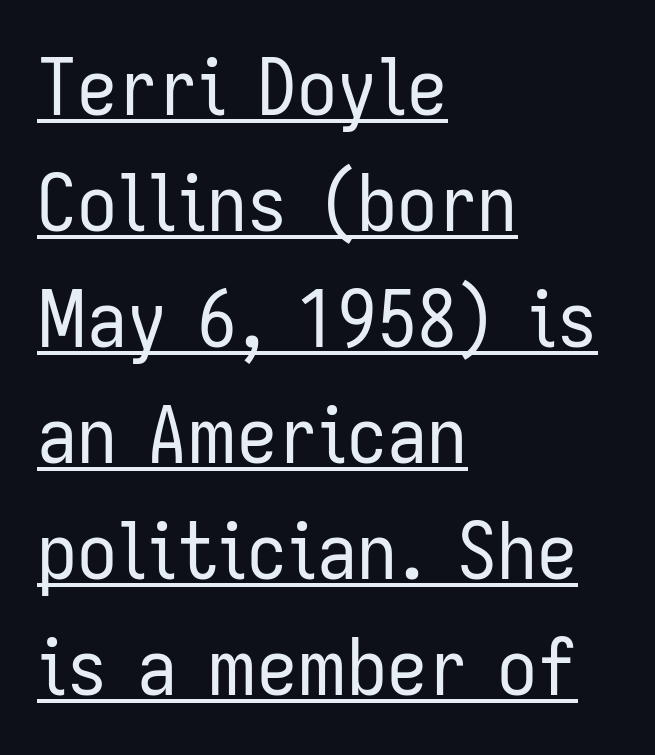
Glance below the letters and you will spot a drawn line. If you drew a ruler down the left edge, every line would touch it. The rendering uses natural spacing where letterforms have individual widths. When letters stand straight like this, we call the style roman or upright. Regarding leading, the lines here are spaced in the standard way.
